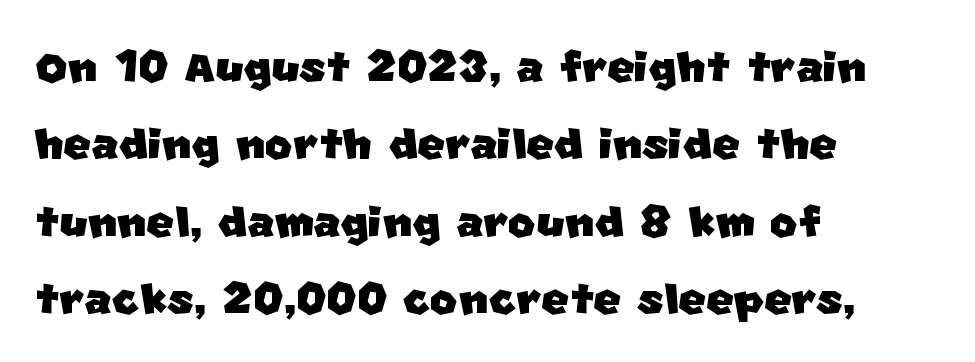
Q: Is the typeface a serif or a sans-serif typeface? A: Sans-serif.
Q: Is the text underlined? A: No.
Q: How is the paragraph aligned? A: Left-aligned.
Q: Is the spacing between letters normal or unusually wide? A: Normal.
Q: Is the spacing between lines tight, normal or loose? A: Normal.
Q: Width (condensed, normal, or wide)? A: Normal.
Q: Stroke contrast? A: Low.
Q: x-height? A: Large.
Q: Monospaced? A: No.
